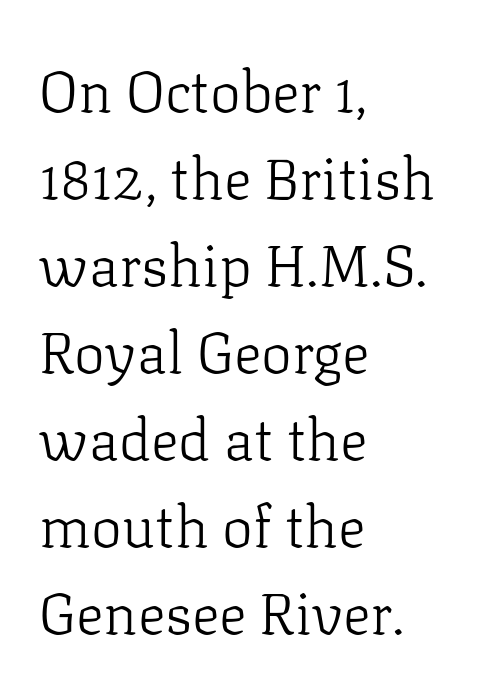
{"serif": "yes", "italic": "no", "bold": "no", "weight": "light", "width": "normal", "stroke_contrast": "low", "x_height": "medium", "monospaced": "no", "underline": "no", "align": "left", "line_spacing": "normal", "line_spacing_ratio": 1.5, "letter_spacing": "normal", "letter_spacing_em": 0.0, "glyph_px": 58}
